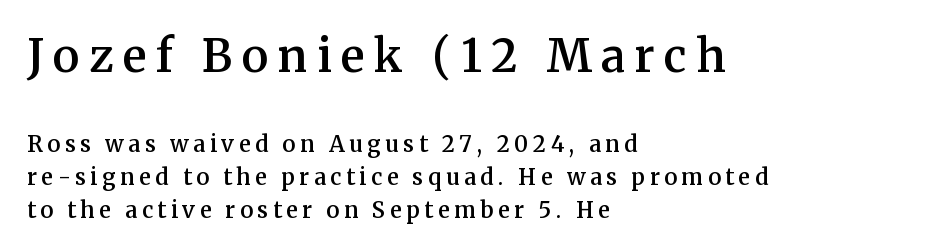
The image shows 45 px semibold serif type, upright; set left-aligned, normal line spacing (1.5x), unusually wide letter spacing (+0.21 em), not underlined; the first (top) block is 2.05x larger; medium stroke contrast and a medium x-height.
